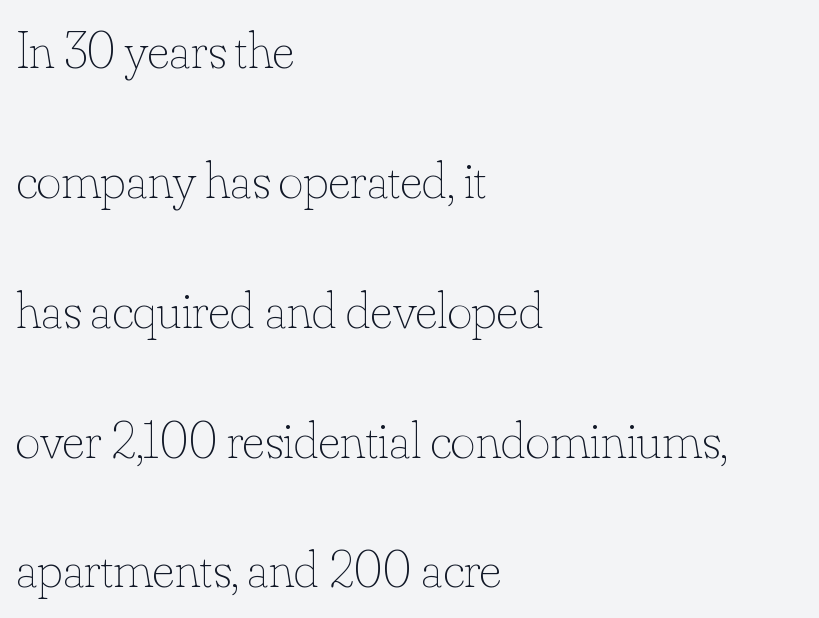
Q: Is the text bold? A: No.
Q: Is the text italic (slanted)? A: No, it is upright.
Q: Is the text underlined? A: No.
Q: How is the paragraph aligned? A: Left-aligned.
Q: Is the spacing between letters normal or unusually wide? A: Normal.
Q: Is the spacing between lines tight, normal or loose? A: Loose.
Q: Width (condensed, normal, or wide)? A: Normal.
Q: Stroke contrast? A: Low.
Q: x-height? A: Small.
Q: Monospaced? A: No.
